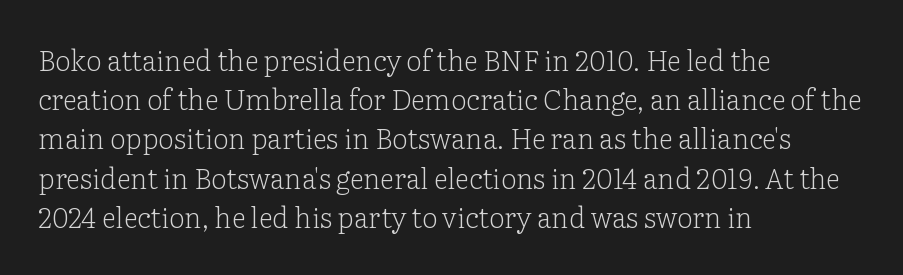
The image shows 28 px light serif type, upright; set left-aligned, normal line spacing (1.4x), normal letter spacing, not underlined; low stroke contrast and a medium x-height.
